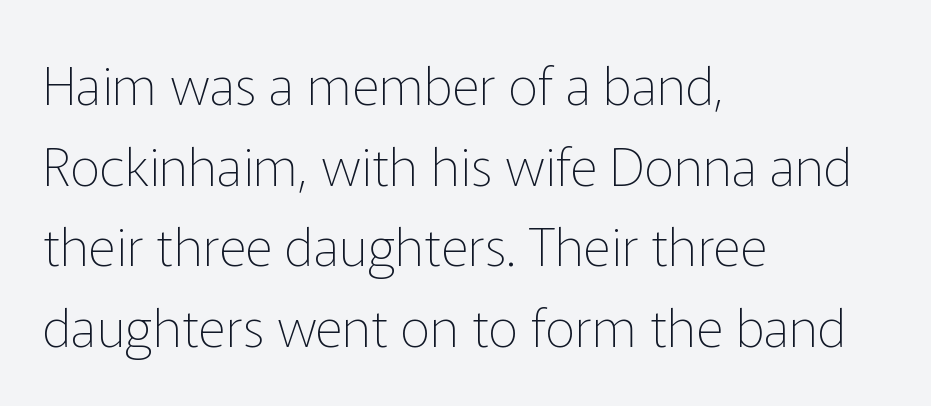
The image shows 53 px thin sans-serif type, upright; set left-aligned, normal line spacing (1.52x), normal letter spacing, not underlined; low stroke contrast and a medium x-height.
